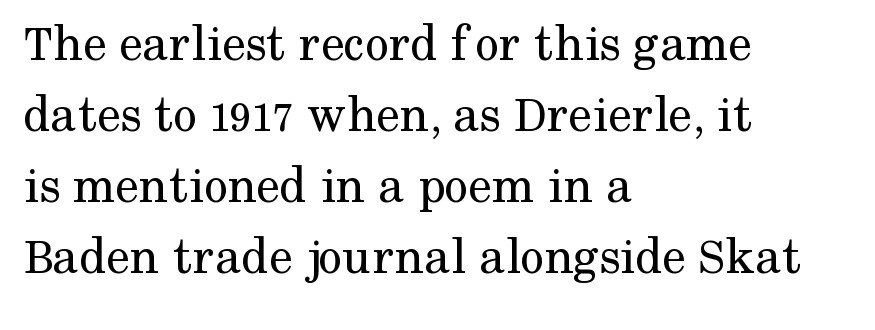
No italicization has been applied; the sample stays upright. Each stroke keeps to a modest, everyday thickness or less. The rendering uses natural spacing where letterforms have individual widths. Compared with a centered layout, this one pins lines to the left instead. This sample uses plain, unmodified letter spacing.
